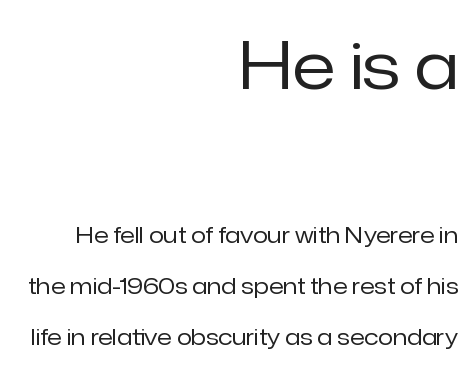
The image shows 65 px regular-weight sans-serif type, upright; set right-aligned, loose line spacing (2.3x), normal letter spacing, not underlined; the first (top) block is 2.95x larger; low stroke contrast and a medium x-height.
